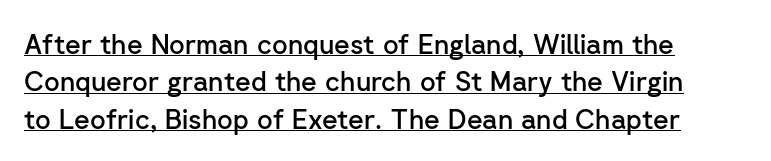
Q: Is the text bold? A: Semi-bold.
Q: Is the text italic (slanted)? A: No, it is upright.
Q: Is the text underlined? A: Yes.
Q: How is the paragraph aligned? A: Left-aligned.
Q: Is the spacing between letters normal or unusually wide? A: Normal.
Q: Is the spacing between lines tight, normal or loose? A: Normal.
